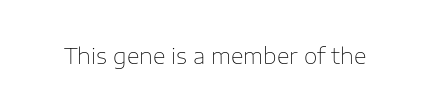
The image shows 22 px text type, upright; set normal letter spacing, not underlined.
